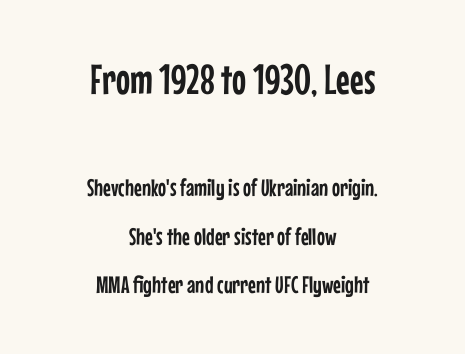
Examine the stroke ends and you'll find no serifs. Standard letterfit; no display-style spreading of the glyphs. Which chunk is bigger? The first one — the top block dwarfs the bottom. Short and long lines alike share a common midpoint. The baseline area is clear. Notice how the stems are strictly vertical — no italics here.
